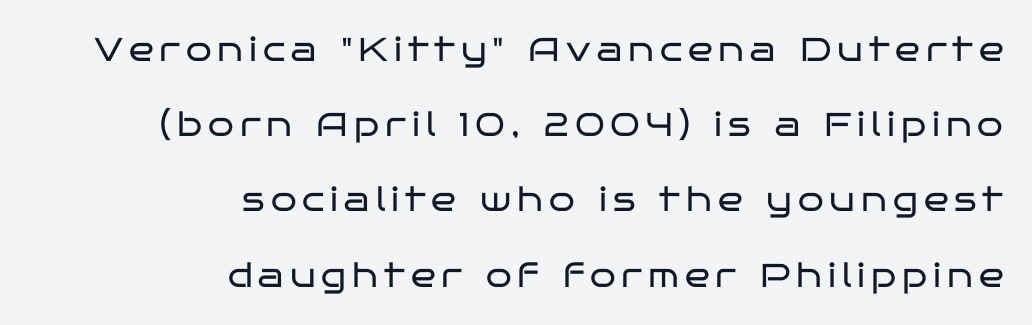
Q: Is the text bold? A: No.
Q: Is the text italic (slanted)? A: No, it is upright.
Q: Is the typeface a serif or a sans-serif typeface? A: Sans-serif.
Q: Is the text underlined? A: No.
Q: How is the paragraph aligned? A: Right-aligned.
Q: Is the spacing between lines tight, normal or loose? A: Loose.
Q: Width (condensed, normal, or wide)? A: Wide.
Q: Stroke contrast? A: Low.
Q: x-height? A: Large.
Q: Monospaced? A: No.
